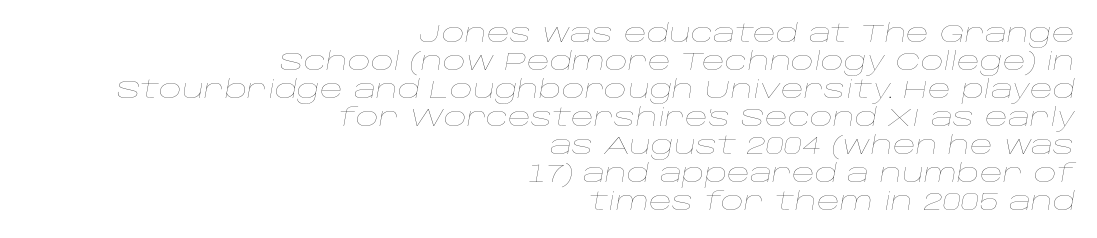
Q: Is the text bold? A: No.
Q: Is the text italic (slanted)? A: Yes, it leans right by about 10 degrees.
Q: Is the text underlined? A: No.
Q: How is the paragraph aligned? A: Right-aligned.
Q: Is the spacing between letters normal or unusually wide? A: Normal.
Q: Is the spacing between lines tight, normal or loose? A: Tight.
